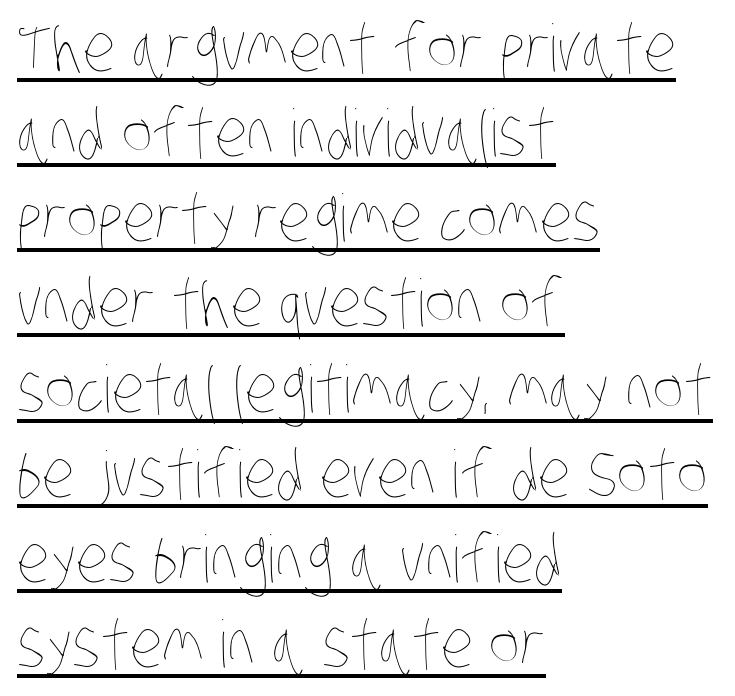
{"bold": "no", "weight": "thin", "width": "condensed", "stroke_contrast": "low", "x_height": "large", "monospaced": "no", "underline": "yes", "align": "left", "line_spacing": "normal", "line_spacing_ratio": 1.31, "letter_spacing": "normal", "letter_spacing_em": 0.0, "glyph_px": 65}
